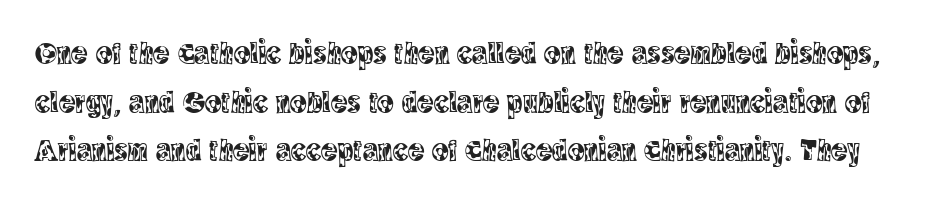
Q: Is the text italic (slanted)? A: No, it is upright.
Q: Is the typeface a serif or a sans-serif typeface? A: Serif.
Q: Is the text underlined? A: No.
Q: Is the spacing between letters normal or unusually wide? A: Normal.
Q: Is the spacing between lines tight, normal or loose? A: Normal.
Q: Width (condensed, normal, or wide)? A: Condensed.
Q: x-height? A: Large.
Q: Monospaced? A: No.
